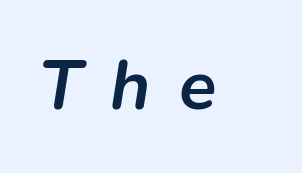
The image shows 69 px semibold type, italic (leaning right); set unusually wide letter spacing (+0.41 em), not underlined; low stroke contrast and a medium x-height.
